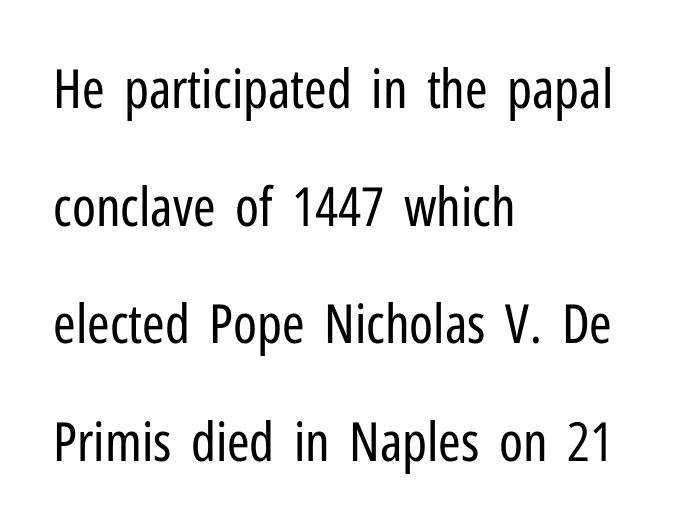
{"serif": "no", "italic": "no", "bold": "no", "weight": "regular", "width": "condensed", "stroke_contrast": "low", "x_height": "medium", "monospaced": "no", "underline": "no", "align": "left", "line_spacing": "loose", "line_spacing_ratio": 2.18, "letter_spacing": "normal", "letter_spacing_em": 0.0, "glyph_px": 54}
